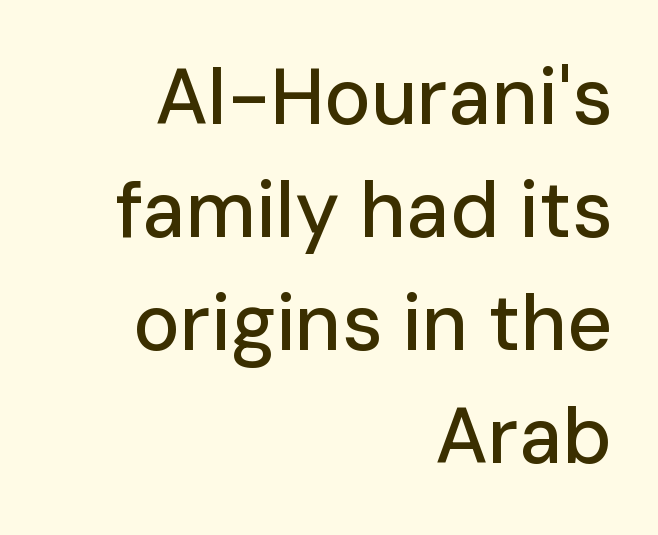
Q: Is the text italic (slanted)? A: No, it is upright.
Q: Is the typeface a serif or a sans-serif typeface? A: Sans-serif.
Q: Is the text underlined? A: No.
Q: How is the paragraph aligned? A: Right-aligned.
Q: Is the spacing between letters normal or unusually wide? A: Normal.
Q: Is the spacing between lines tight, normal or loose? A: Normal.
Q: Width (condensed, normal, or wide)? A: Normal.
Q: Stroke contrast? A: Low.
Q: x-height? A: Medium.
Q: Monospaced? A: No.
